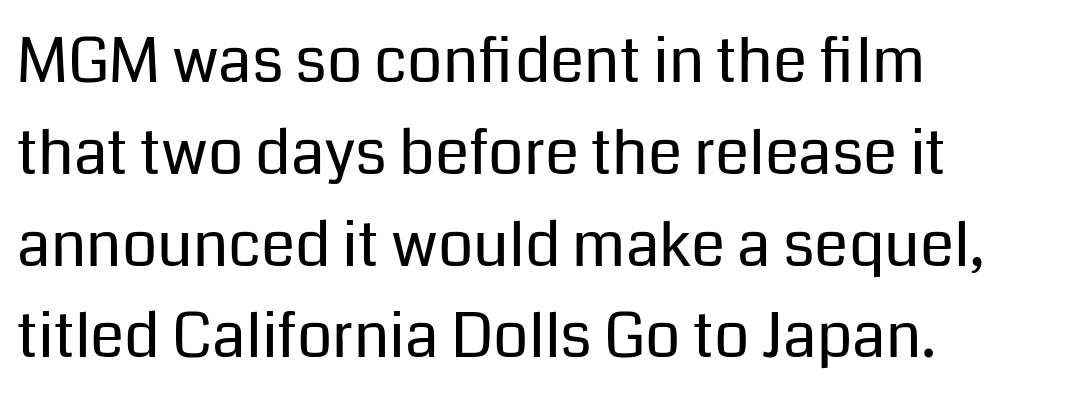
Stroke mass is kept to a normal reading level or below. This rendering leaves character spacing at its baseline value. This rendering features lettering with no underline. The lines are quadded left. This rendering employs a face without finishing strokes, i.e., a sans-serif. Leading matches the norm, producing a regular column.
